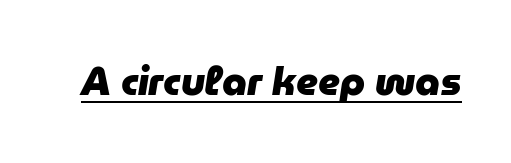
The font's italic variant was chosen for this text. Letter spacing: default. The lettering is marked with a stroke running underneath it. Bold? Absolutely — the strokes are thick and heavy. Proportional: the letters do not fall into vertical columns.
